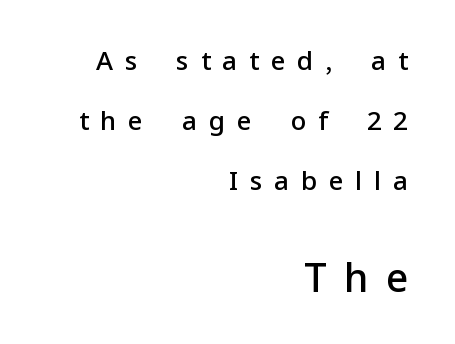
{"serif": "no", "italic": "no", "bold": "semi", "weight": "semibold", "width": "normal", "stroke_contrast": "low", "x_height": "medium", "monospaced": "no", "underline": "no", "align": "right", "line_spacing": "loose", "line_spacing_ratio": 2.3, "letter_spacing": "wide", "letter_spacing_em": 0.45, "larger_block": "second", "size_ratio": 1.5, "glyph_px": 39}
